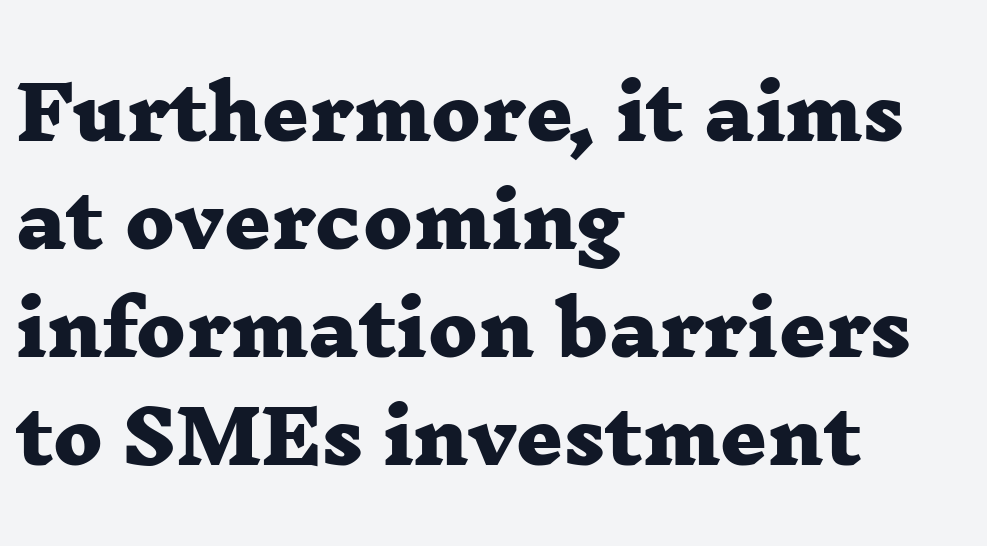
{"serif": "yes", "bold": "yes", "weight": "heavy", "width": "wide", "stroke_contrast": "low", "x_height": "medium", "monospaced": "no", "underline": "no", "align": "left", "line_spacing": "normal", "line_spacing_ratio": 1.48, "letter_spacing": "normal", "letter_spacing_em": 0.0, "glyph_px": 73}
